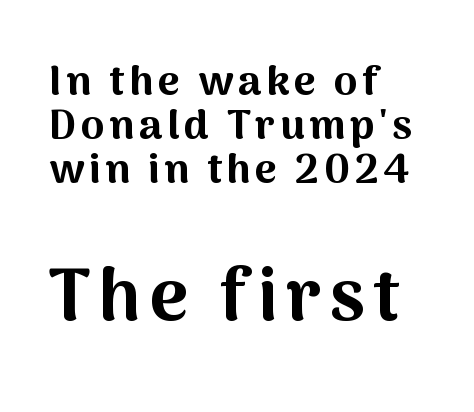
{"serif": "no", "italic": "no", "bold": "yes", "weight": "bold", "width": "normal", "stroke_contrast": "medium", "x_height": "medium", "monospaced": "no", "underline": "no", "align": "left", "line_spacing": "tight", "line_spacing_ratio": 1.05, "larger_block": "second", "size_ratio": 1.76, "glyph_px": 74}
